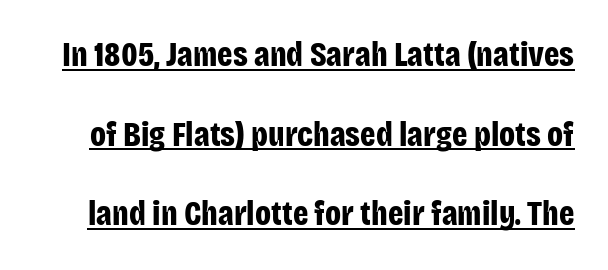
Set as a true bold cut, around the 700 mark. The designer dialed line spacing up above the default. The font's upright variant was chosen for this text. Varying glyph widths throughout — classic text-font behaviour. Font category for this specimen: sans-serif.
